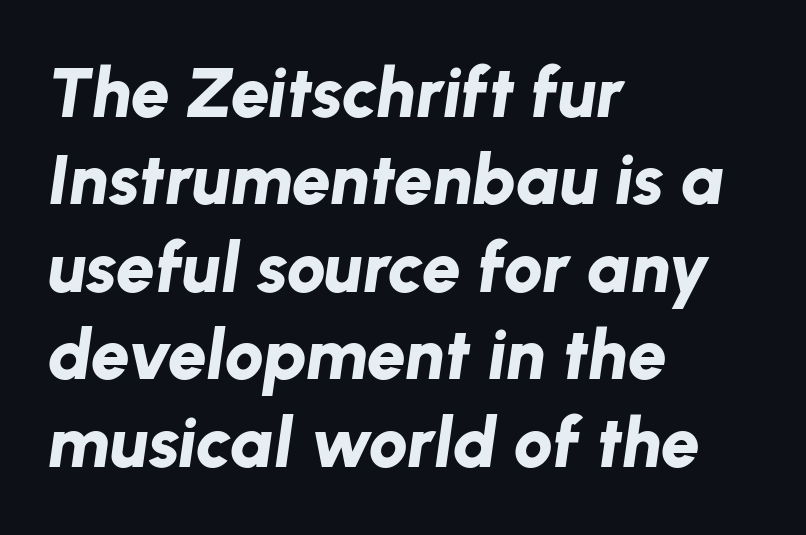
{"italic": "yes", "lean": "right", "slant_degrees": 8, "bold": "yes", "weight": "bold", "width": "normal", "stroke_contrast": "low", "x_height": "medium", "monospaced": "no", "underline": "no", "align": "left", "line_spacing": "normal", "line_spacing_ratio": 1.25, "letter_spacing": "normal", "letter_spacing_em": 0.0, "glyph_px": 70}
